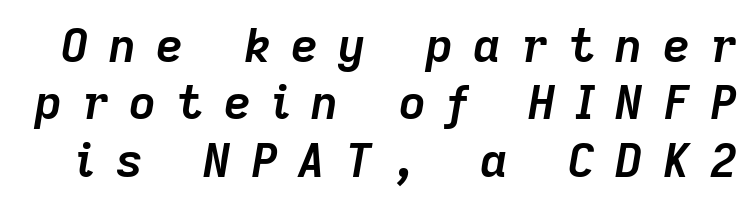
Q: Is the text bold? A: Yes.
Q: Is the text italic (slanted)? A: Yes, it leans right by about 9 degrees.
Q: Is the text underlined? A: No.
Q: Is the spacing between letters normal or unusually wide? A: Unusually wide.
Q: Width (condensed, normal, or wide)? A: Normal.
Q: Stroke contrast? A: Low.
Q: x-height? A: Medium.
Q: Monospaced? A: No.
